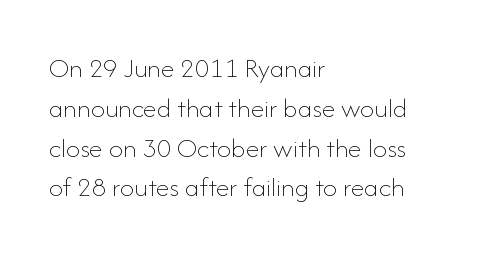
{"italic": "no", "bold": "no", "weight": "thin", "width": "normal", "stroke_contrast": "low", "x_height": "small", "monospaced": "no", "underline": "no", "align": "left", "line_spacing": "normal", "line_spacing_ratio": 1.42, "letter_spacing": "normal", "letter_spacing_em": 0.0, "glyph_px": 28}
